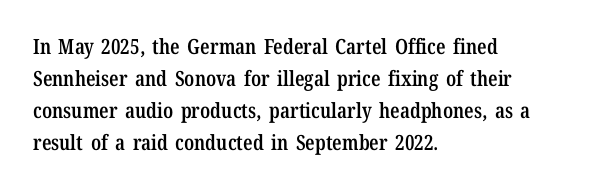
{"italic": "no", "bold": "semi", "underline": "no", "align": "left", "line_spacing": "normal", "line_spacing_ratio": 1.52, "letter_spacing": "normal", "letter_spacing_em": 0.0, "glyph_px": 21}
